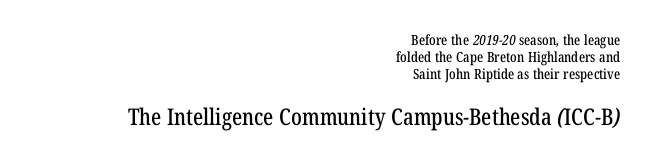
{"underline": "no", "align": "right", "line_spacing_ratio": 1.23, "letter_spacing": "normal", "letter_spacing_em": 0.0, "larger_block": "second", "size_ratio": 1.64, "glyph_px": 23}
